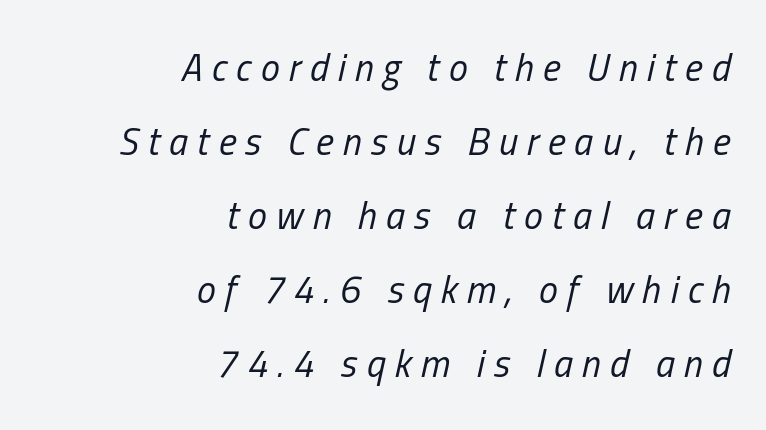
Q: Is the text bold? A: No.
Q: Is the text italic (slanted)? A: Yes, it leans right by about 13 degrees.
Q: Is the text underlined? A: No.
Q: How is the paragraph aligned? A: Right-aligned.
Q: Is the spacing between letters normal or unusually wide? A: Unusually wide.
Q: Is the spacing between lines tight, normal or loose? A: Loose.
Q: Width (condensed, normal, or wide)? A: Condensed.
Q: Stroke contrast? A: Low.
Q: x-height? A: Medium.
Q: Monospaced? A: No.
